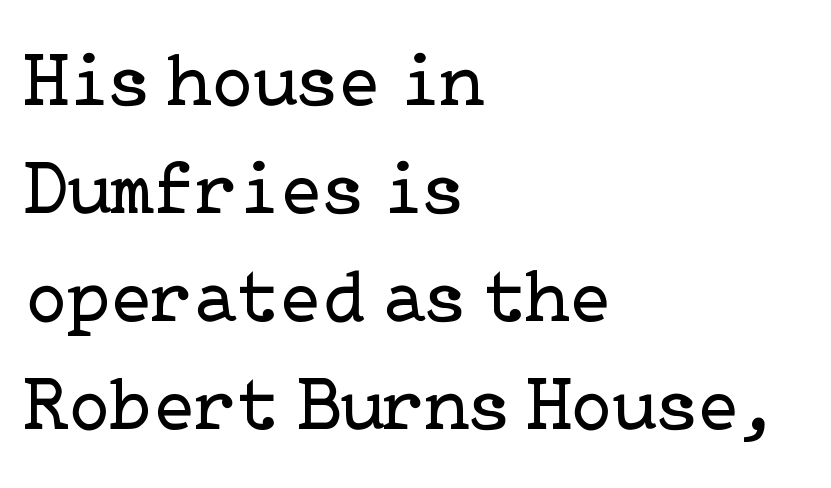
Unlike italic type, these characters show no tilt at all. Each word holds together tightly as a unit, with standard inter-letter gaps. Compared with a typical body face, this is equally light or lighter still. Every row of glyphs begins at an identical x-position on the left. In terms of letterform style, serifs are clearly present.
